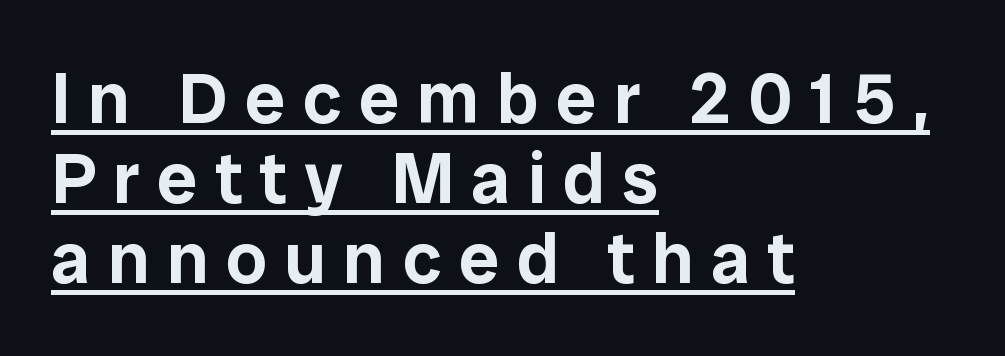
{"serif": "no", "italic": "no", "width": "normal", "stroke_contrast": "low", "x_height": "medium", "monospaced": "no", "underline": "yes", "align": "left", "line_spacing": "tight", "line_spacing_ratio": 1.11, "letter_spacing": "wide", "letter_spacing_em": 0.24, "glyph_px": 72}
